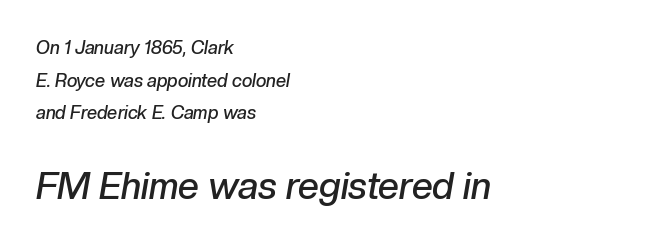
The image shows 37 px semibold type, italic (leaning right); set left-aligned, line spacing 1.81x, normal letter spacing, not underlined; the second (bottom) block is 2.06x larger; low stroke contrast and a medium x-height.
